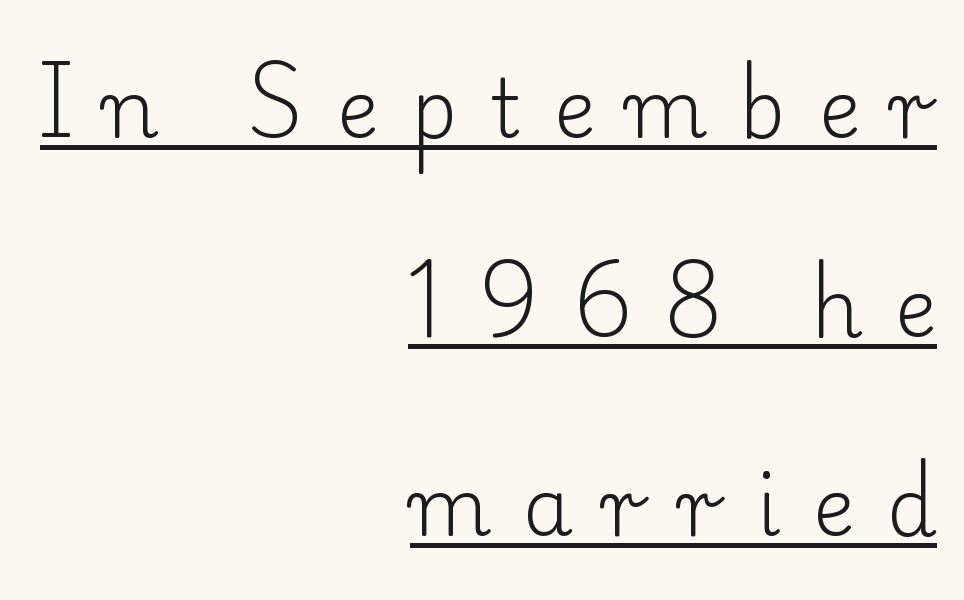
Q: Is the text bold? A: No.
Q: Is the text italic (slanted)? A: No, it is upright.
Q: Is the text underlined? A: Yes.
Q: How is the paragraph aligned? A: Right-aligned.
Q: Is the spacing between letters normal or unusually wide? A: Unusually wide.
Q: Is the spacing between lines tight, normal or loose? A: Loose.
Q: Width (condensed, normal, or wide)? A: Normal.
Q: Stroke contrast? A: Low.
Q: x-height? A: Small.
Q: Monospaced? A: No.
